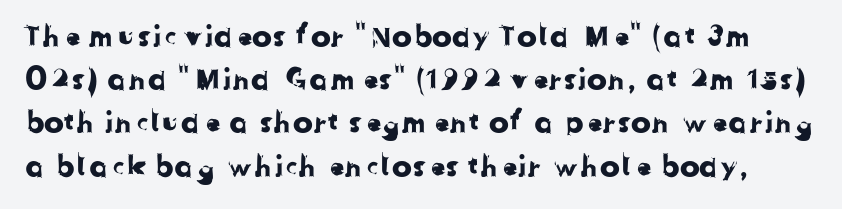
The image shows 30 px sans-serif type; set normal line spacing (1.44x), normal letter spacing, not underlined; low stroke contrast and a medium x-height.
